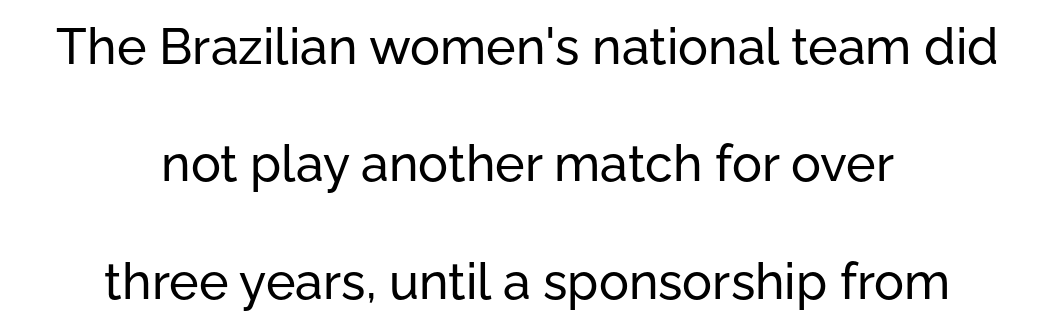
{"serif": "no", "italic": "no", "width": "normal", "stroke_contrast": "low", "x_height": "medium", "monospaced": "no", "underline": "no", "align": "center", "line_spacing": "loose", "line_spacing_ratio": 2.35, "letter_spacing": "normal", "letter_spacing_em": 0.0, "glyph_px": 50}
